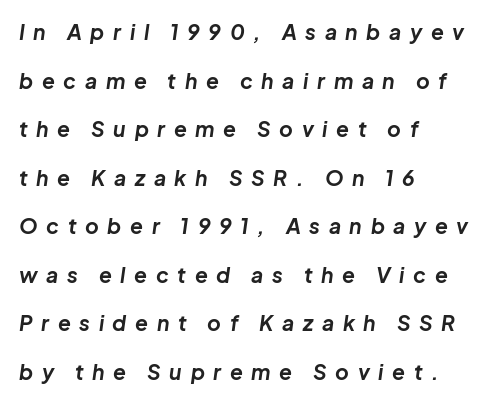
{"italic": "yes", "lean": "right", "slant_degrees": 8, "bold": "yes", "underline": "no", "align": "left", "line_spacing": "loose", "line_spacing_ratio": 2.31, "letter_spacing": "wide", "letter_spacing_em": 0.41, "glyph_px": 21}
